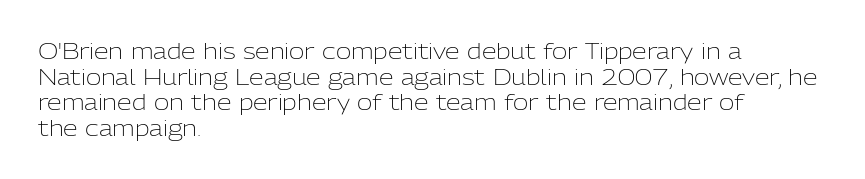
Q: Is the text bold? A: No.
Q: Is the text italic (slanted)? A: No, it is upright.
Q: Is the text underlined? A: No.
Q: How is the paragraph aligned? A: Left-aligned.
Q: Is the spacing between letters normal or unusually wide? A: Normal.
